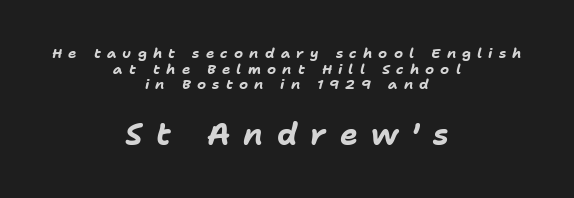
Q: Is the text bold? A: Yes.
Q: Is the text italic (slanted)? A: Yes, it leans right by about 11 degrees.
Q: Is the text underlined? A: No.
Q: How is the paragraph aligned? A: Centered.
Q: Is the spacing between letters normal or unusually wide? A: Unusually wide.
Q: Is the spacing between lines tight, normal or loose? A: Tight.
Q: Which block of text is set in a larger size, the first (top) or the second (bottom)? A: The second (bottom) one.
Q: Width (condensed, normal, or wide)? A: Normal.
Q: Stroke contrast? A: Low.
Q: x-height? A: Medium.
Q: Monospaced? A: No.
